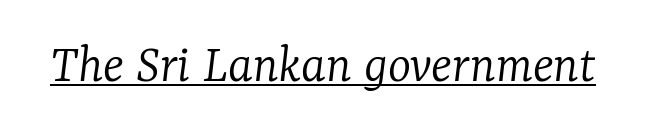
Q: Is the text bold? A: No.
Q: Is the text italic (slanted)? A: Yes, it leans right by about 7 degrees.
Q: Is the typeface a serif or a sans-serif typeface? A: Serif.
Q: Is the text underlined? A: Yes.
Q: Is the spacing between letters normal or unusually wide? A: Normal.
Q: Width (condensed, normal, or wide)? A: Normal.
Q: Stroke contrast? A: Low.
Q: x-height? A: Medium.
Q: Monospaced? A: No.
